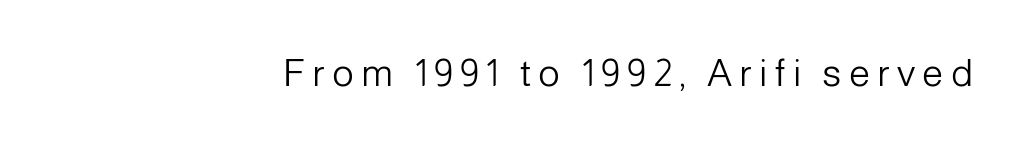
Grotesque or geometric, the face here clearly has no serifs. The lines are quadded right. Descenders hang freely into open space. Ink coverage per letter is moderate at most.
